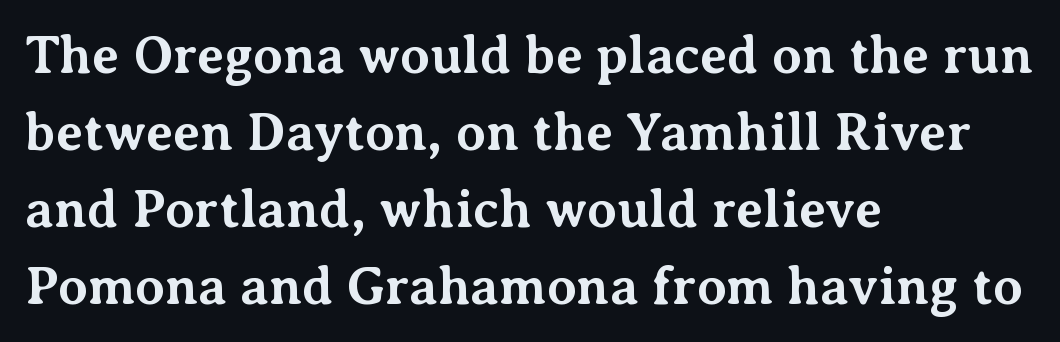
Q: Is the text bold? A: Yes.
Q: Is the text italic (slanted)? A: No, it is upright.
Q: Is the typeface a serif or a sans-serif typeface? A: Serif.
Q: Is the text underlined? A: No.
Q: How is the paragraph aligned? A: Left-aligned.
Q: Is the spacing between letters normal or unusually wide? A: Normal.
Q: Is the spacing between lines tight, normal or loose? A: Normal.
Q: Width (condensed, normal, or wide)? A: Normal.
Q: Stroke contrast? A: Medium.
Q: x-height? A: Medium.
Q: Monospaced? A: No.
